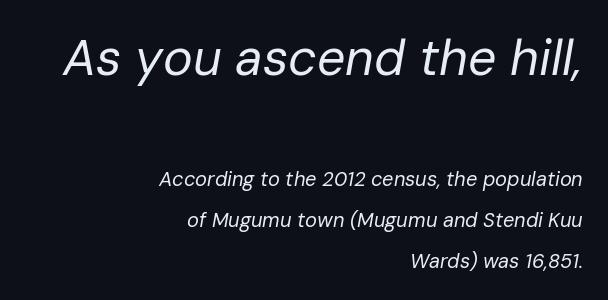
The image shows 50 px regular-weight type, italic (leaning right); set right-aligned, loose line spacing (2.03x), normal letter spacing, not underlined; the first (top) block is 2.5x larger; low stroke contrast and a medium x-height.
